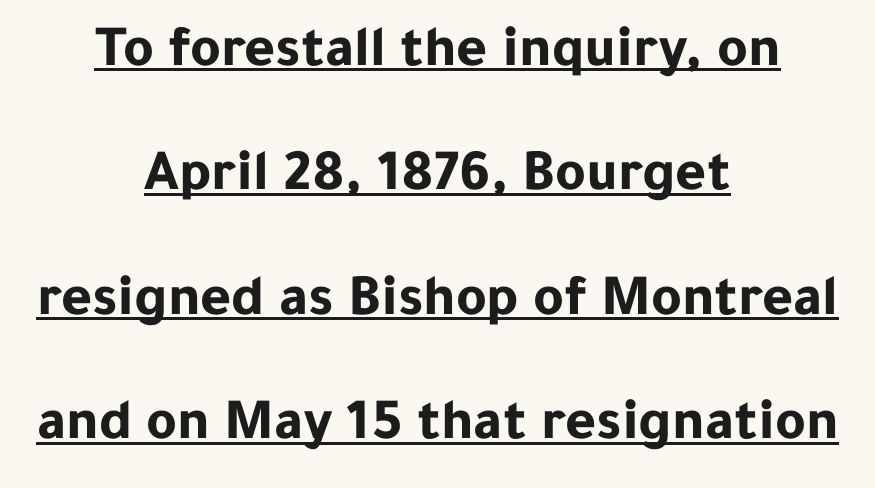
Q: Is the text bold? A: Yes.
Q: Is the text italic (slanted)? A: No, it is upright.
Q: Is the typeface a serif or a sans-serif typeface? A: Sans-serif.
Q: Is the text underlined? A: Yes.
Q: How is the paragraph aligned? A: Centered.
Q: Is the spacing between letters normal or unusually wide? A: Normal.
Q: Is the spacing between lines tight, normal or loose? A: Loose.
Q: Width (condensed, normal, or wide)? A: Normal.
Q: Stroke contrast? A: Low.
Q: x-height? A: Medium.
Q: Monospaced? A: No.
